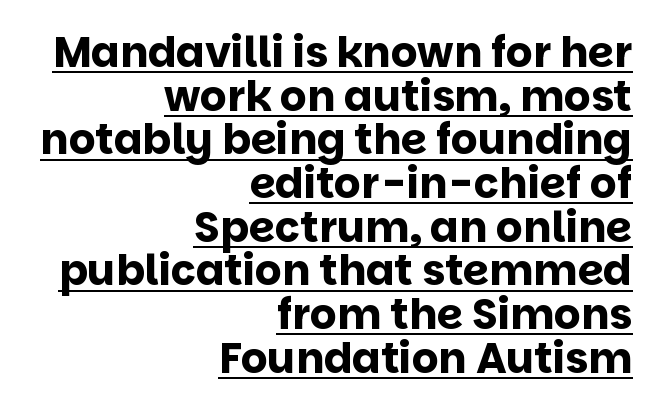
Does the type have serifs? No, each stem ends abruptly. A roman cut, with each character standing at attention. This sample has the flowing, uneven cadence of proportional lettering. There is no visible air inserted between adjacent glyphs. Is the type bold? Yes — the strokes are clearly thick and heavy.
